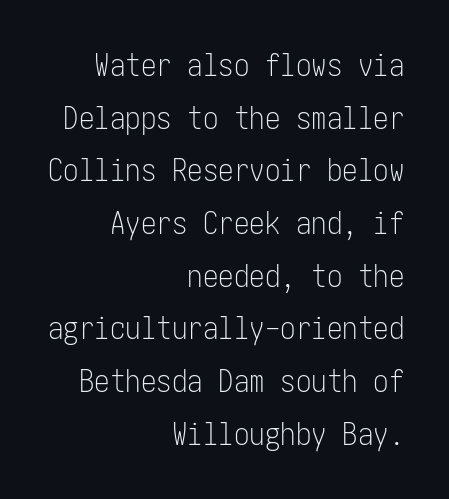
Q: Is the text bold? A: No.
Q: Is the text italic (slanted)? A: No, it is upright.
Q: Is the typeface a serif or a sans-serif typeface? A: Sans-serif.
Q: Is the text underlined? A: No.
Q: How is the paragraph aligned? A: Right-aligned.
Q: Is the spacing between letters normal or unusually wide? A: Normal.
Q: Is the spacing between lines tight, normal or loose? A: Normal.
Q: Width (condensed, normal, or wide)? A: Condensed.
Q: Stroke contrast? A: Low.
Q: x-height? A: Medium.
